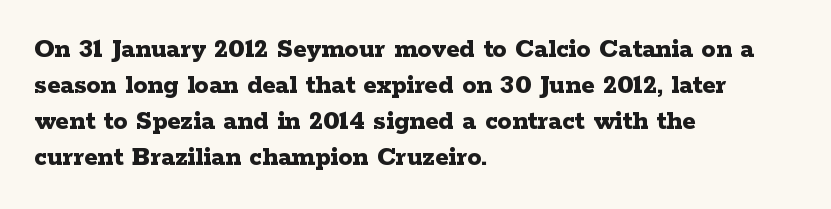
Q: Is the text bold? A: Yes.
Q: Is the text italic (slanted)? A: No, it is upright.
Q: Is the typeface a serif or a sans-serif typeface? A: Serif.
Q: Is the text underlined? A: No.
Q: How is the paragraph aligned? A: Left-aligned.
Q: Is the spacing between letters normal or unusually wide? A: Normal.
Q: Is the spacing between lines tight, normal or loose? A: Normal.
Q: Width (condensed, normal, or wide)? A: Wide.
Q: Stroke contrast? A: Low.
Q: x-height? A: Medium.
Q: Monospaced? A: No.
